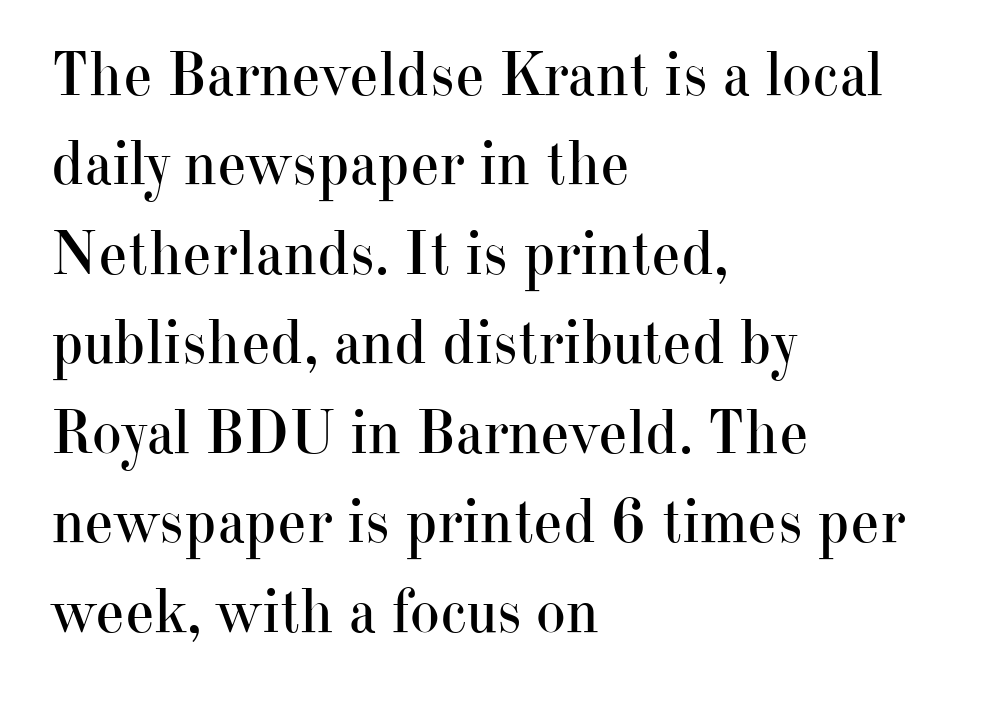
Q: Is the text bold? A: No.
Q: Is the text italic (slanted)? A: No, it is upright.
Q: Is the typeface a serif or a sans-serif typeface? A: Serif.
Q: Is the text underlined? A: No.
Q: How is the paragraph aligned? A: Left-aligned.
Q: Is the spacing between letters normal or unusually wide? A: Normal.
Q: Is the spacing between lines tight, normal or loose? A: Normal.
Q: Width (condensed, normal, or wide)? A: Normal.
Q: Stroke contrast? A: High.
Q: x-height? A: Small.
Q: Monospaced? A: No.
